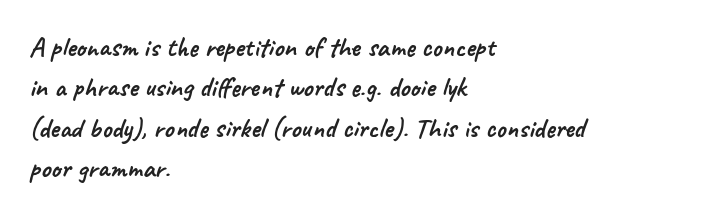
{"serif": "no", "width": "normal", "stroke_contrast": "low", "x_height": "small", "monospaced": "no", "underline": "no", "align": "left", "line_spacing": "normal", "line_spacing_ratio": 1.44, "letter_spacing": "normal", "letter_spacing_em": 0.0, "glyph_px": 28}
